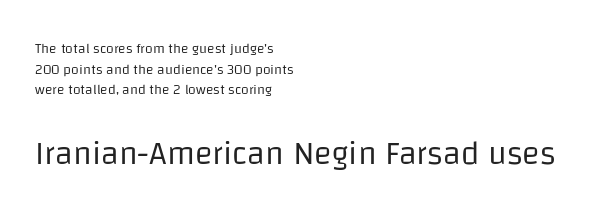
Students, observe: this is what conventionally led text looks like. The letters carry no serifs — their stems end cleanly without finishing strokes. The typesetter chose a ragged-right arrangement here. The baseline area is clear.
